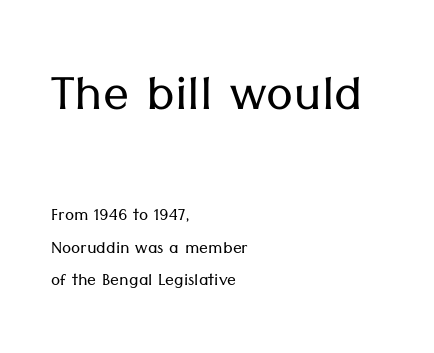
The image shows 65 px light sans-serif type, upright; set left-aligned, normal line spacing (1.49x), normal letter spacing, not underlined; the first (top) block is 2.95x larger; low stroke contrast and a medium x-height.
